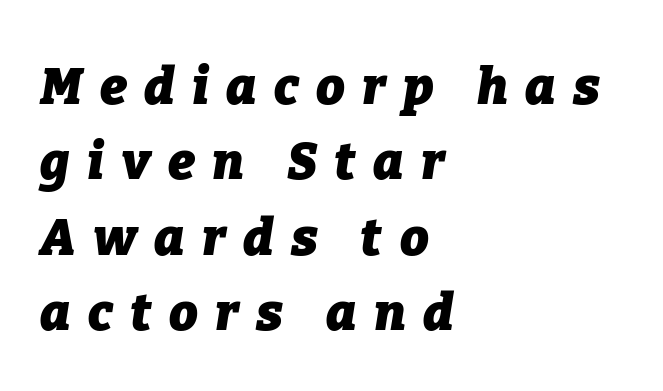
The lettering tilts uniformly, giving the passage an italic look. Nobody drew a line under any word here. Compared with an ordinary text face, these strokes are far heavier — a full bold. In terms of leading, this rendering sits right in the middle. Looks like regular typesetting: each glyph gets only the width it needs.
